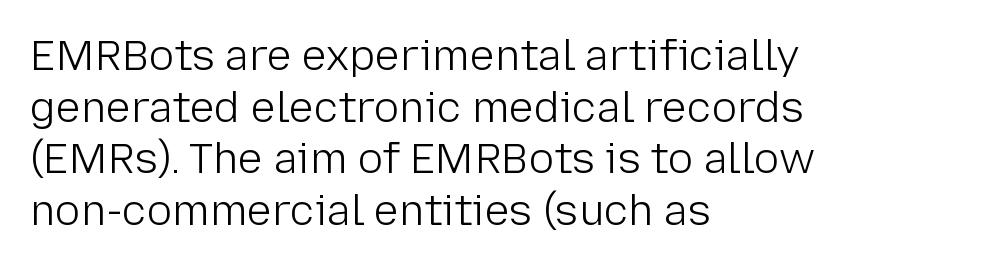
These lines were composed using upright roman letters. Bare-footed words on every line. No chunkiness to these letters — they're not bold. Each letter keeps its own natural width here, so spacing adapts to shape.
